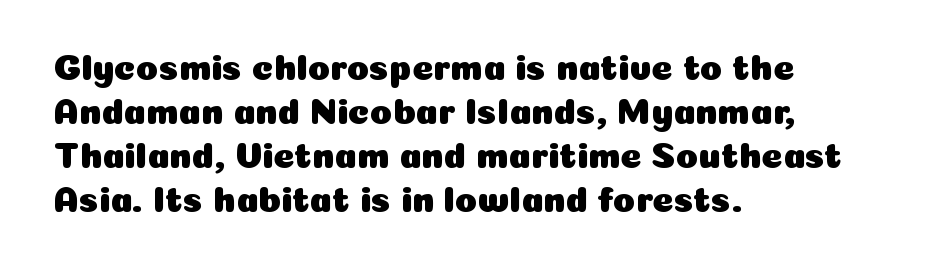
Q: Is the text italic (slanted)? A: No, it is upright.
Q: Is the typeface a serif or a sans-serif typeface? A: Sans-serif.
Q: Is the text underlined? A: No.
Q: How is the paragraph aligned? A: Left-aligned.
Q: Is the spacing between letters normal or unusually wide? A: Normal.
Q: Width (condensed, normal, or wide)? A: Normal.
Q: Stroke contrast? A: Low.
Q: x-height? A: Medium.
Q: Monospaced? A: No.
